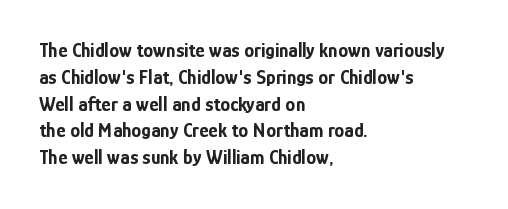
Q: Is the text bold? A: Yes.
Q: Is the text italic (slanted)? A: No, it is upright.
Q: Is the text underlined? A: No.
Q: How is the paragraph aligned? A: Left-aligned.
Q: Is the spacing between letters normal or unusually wide? A: Normal.
Q: Is the spacing between lines tight, normal or loose? A: Normal.
